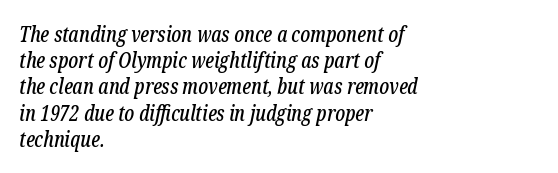
Would a proofreader flag this as italicized? Yes. Check under the words: just untouched page. Horizontal bands of white between lines are of average thickness. There is no visible air inserted between adjacent glyphs.
